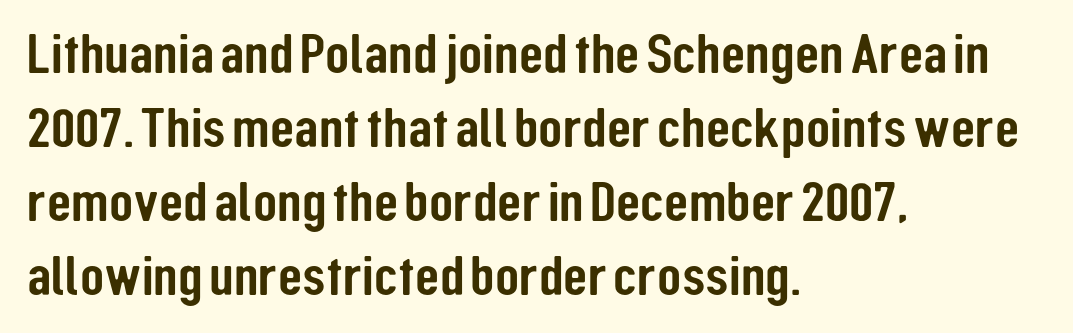
{"serif": "no", "italic": "no", "width": "condensed", "stroke_contrast": "low", "x_height": "medium", "monospaced": "no", "underline": "no", "align": "left", "line_spacing": "normal", "line_spacing_ratio": 1.32, "letter_spacing": "normal", "letter_spacing_em": 0.0, "glyph_px": 56}
